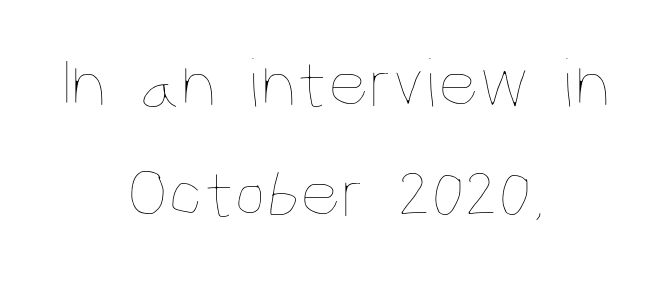
One glance says typical: line gaps are just what's usual. Does the lettering tilt? It doesn't — this is upright. Caption: multi-line text, centered on the measure. The zone under the glyphs is completely vacant. Each stroke keeps to a modest, everyday thickness or less.
